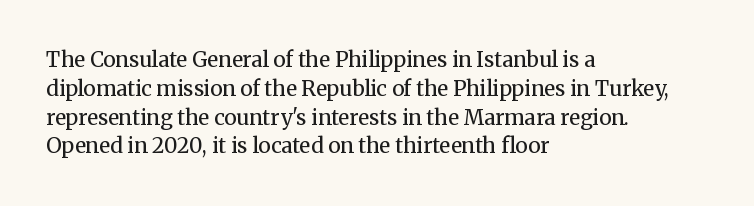
{"italic": "no", "bold": "no", "underline": "no", "align": "left", "line_spacing": "normal", "line_spacing_ratio": 1.37, "letter_spacing": "normal", "letter_spacing_em": 0.0, "glyph_px": 21}
